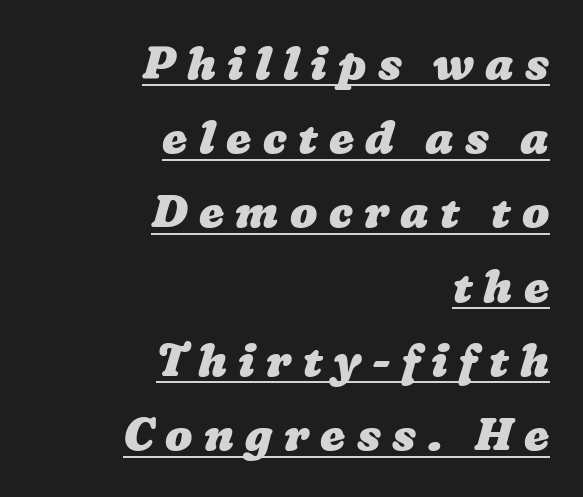
Leading: standard. Check the space under the baseline: a stroke is drawn there. Look at the stroke-to-counter ratio: heavy, a bold. Typeset ragged left — the right edge is the straight one.
